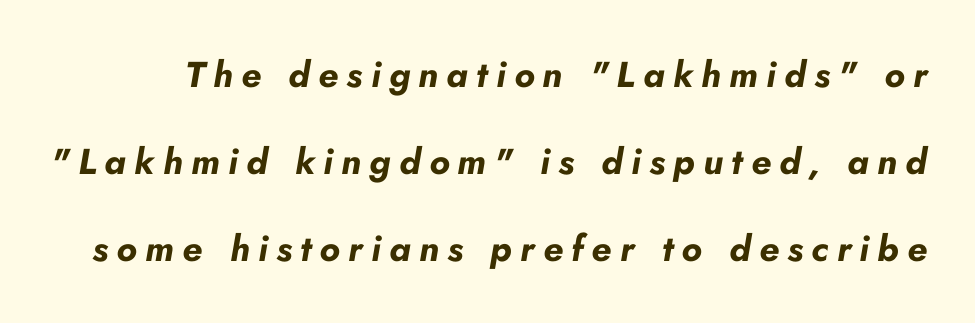
Q: Is the text bold? A: Yes.
Q: Is the text italic (slanted)? A: Yes, it leans right by about 10 degrees.
Q: Is the text underlined? A: No.
Q: Is the spacing between letters normal or unusually wide? A: Unusually wide.
Q: Is the spacing between lines tight, normal or loose? A: Loose.
Q: Width (condensed, normal, or wide)? A: Normal.
Q: Stroke contrast? A: Low.
Q: x-height? A: Small.
Q: Monospaced? A: No.
